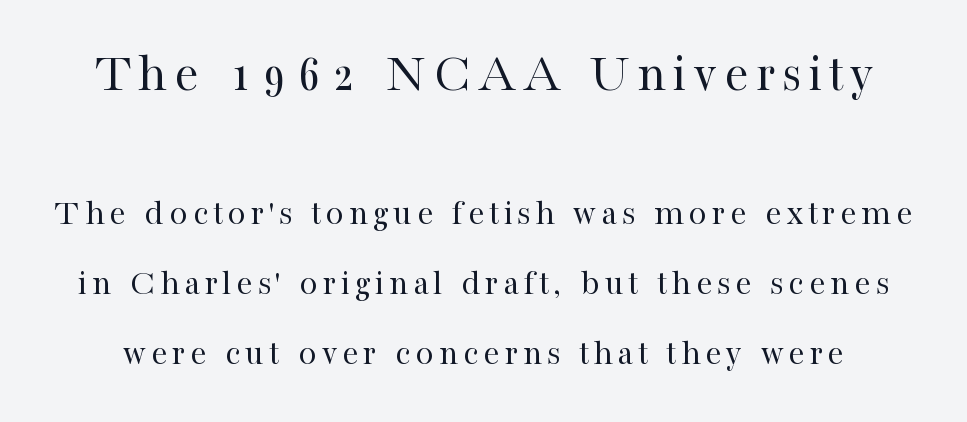
{"serif": "yes", "italic": "no", "bold": "no", "weight": "regular", "width": "normal", "stroke_contrast": "high", "x_height": "medium", "monospaced": "no", "underline": "no", "line_spacing_ratio": 1.89, "larger_block": "first", "size_ratio": 1.49, "glyph_px": 55}
